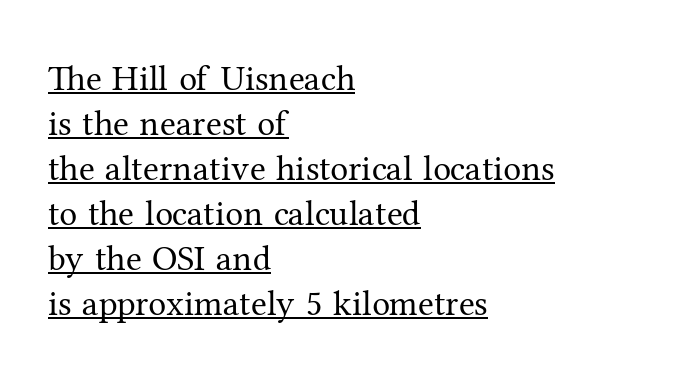
The weight tops out at a normal text grade. The leading is moderate, giving the passage an even texture. Underline: present. Looks like regular typesetting: each glyph gets only the width it needs. The passage shown has conventional tracking throughout. Left-aligned paragraph, ragged on the right.
